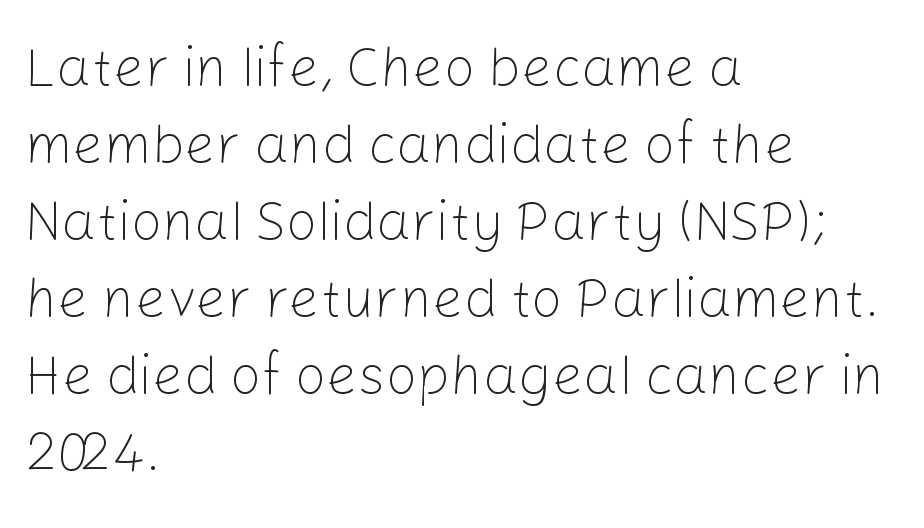
These glyphs show unthickened strokes, regular width or finer. Nothing sits at the stroke ends, so this counts as sans-serif. Honestly, the row spacing looks completely unremarkable. The type sits square on the baseline with zero lean.
